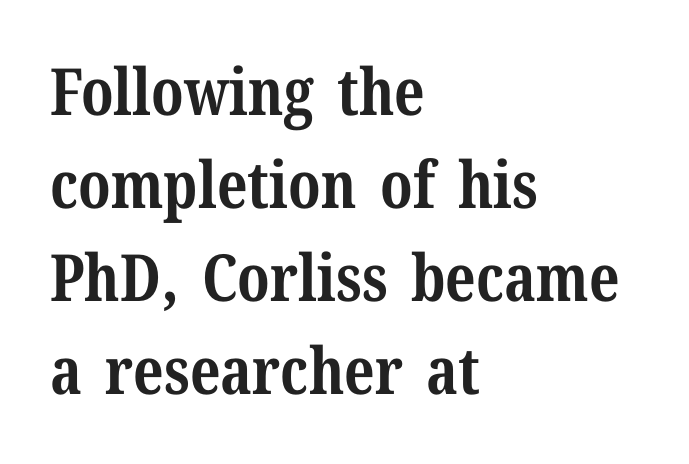
Baseline-to-baseline distance is the conventional proportion of letter height. Upright lettering throughout. Here the glyphs are tracked normally, forming tight word shapes. The passage shown is typeset with a serif family. Its strokes are broad and dark, the hallmark of bold type. Typeset ragged right — the left edge is the straight one.
